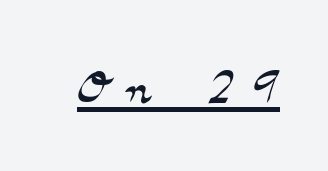
Stems and bowls with no extra thickness — not bold. The lettering is marked with a stroke running underneath it. You could not count columns in this text — the font is proportionally spaced.
